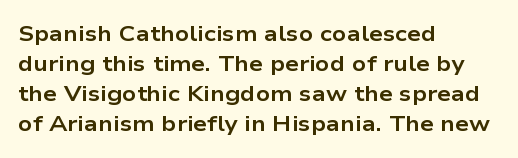
The paragraph shown leans on its left margin. This block has exactly the height ordinary leading produces. Italic: no, the glyphs are upright roman. The baseline area is clear.
